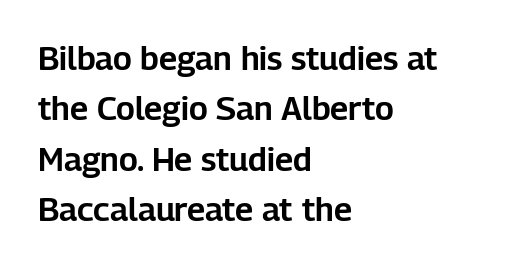
The rendering uses natural spacing where letterforms have individual widths. Honestly, there is no underline to notice here at all. Tracking here is standard; glyphs follow each other at the usual distance. The lettering stays uniformly vertical, giving the passage a roman look. Is there much room between lines? A standard amount, neither cramped nor airy. The lines in this sample share a left origin and differ only in where they stop.
